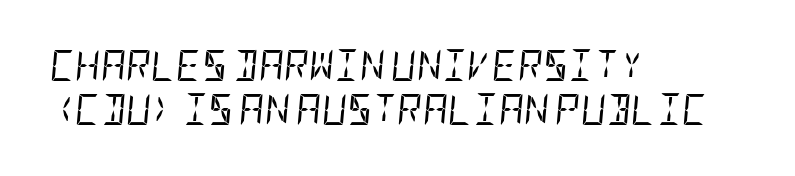
A normal amount of white space separates one row of letters from the next. The axis of the letterforms is tilted away from vertical. In CSS terms this would be text-align: left. Ink coverage per letter is moderate at most. Compared with typical body copy, the letter spacing here is the same. The space directly below the letters is spotless.
